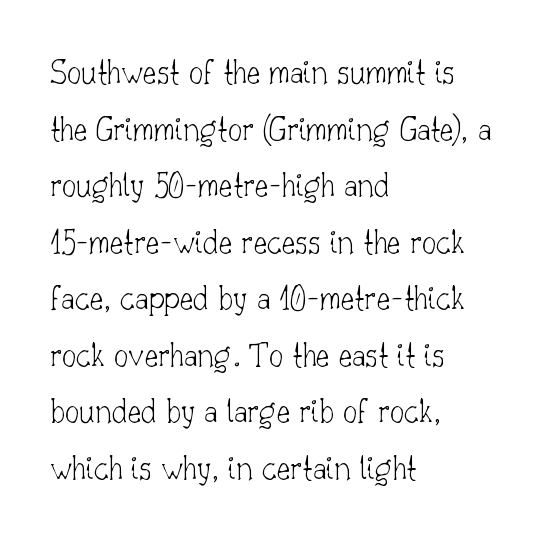
The typesetter chose a ragged-right arrangement here. Stroke terminals: seriffed. Standard letterfit; no display-style spreading of the glyphs. Quick note: interline space is typical. The area under the type is left untouched.
